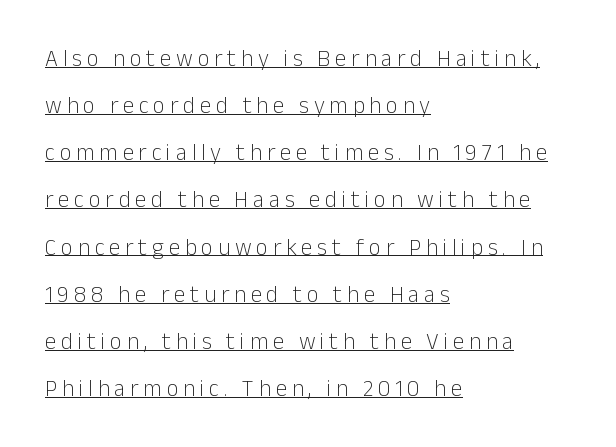
Q: Is the text bold? A: No.
Q: Is the text italic (slanted)? A: No, it is upright.
Q: Is the text underlined? A: Yes.
Q: How is the paragraph aligned? A: Left-aligned.
Q: Is the spacing between letters normal or unusually wide? A: Unusually wide.
Q: Is the spacing between lines tight, normal or loose? A: Loose.
